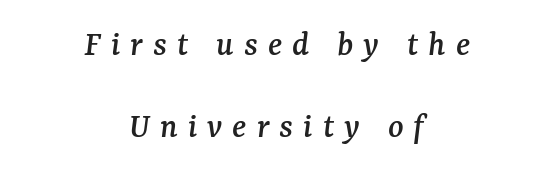
The image shows 36 px serif type, italic (leaning right); set centered, loose line spacing (2.27x), unusually wide letter spacing (+0.28 em), not underlined; medium stroke contrast and a medium x-height.
